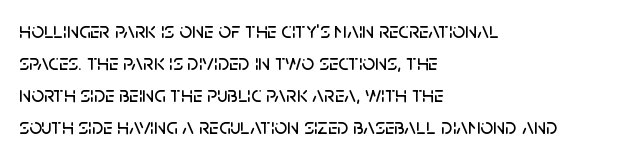
Q: Is the text italic (slanted)? A: No, it is upright.
Q: Is the text underlined? A: No.
Q: How is the paragraph aligned? A: Left-aligned.
Q: Is the spacing between letters normal or unusually wide? A: Normal.
Q: Is the spacing between lines tight, normal or loose? A: Normal.
